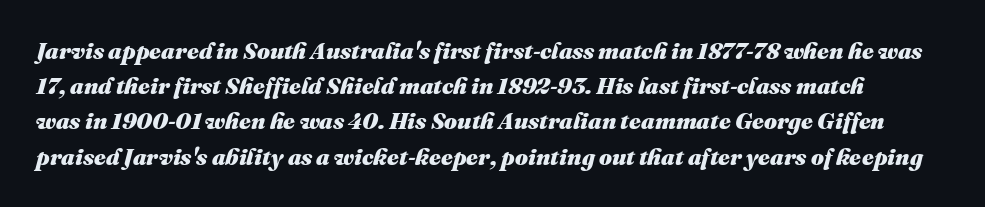
{"italic": "yes", "lean": "right", "slant_degrees": 16, "bold": "yes", "underline": "no", "line_spacing": "normal", "line_spacing_ratio": 1.53, "letter_spacing": "normal", "letter_spacing_em": 0.0, "glyph_px": 23}
